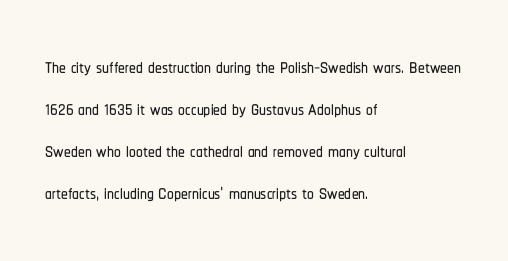
Q: Is the text italic (slanted)? A: No, it is upright.
Q: Is the text underlined? A: No.
Q: How is the paragraph aligned? A: Left-aligned.
Q: Is the spacing between letters normal or unusually wide? A: Normal.
Q: Is the spacing between lines tight, normal or loose? A: Normal.
